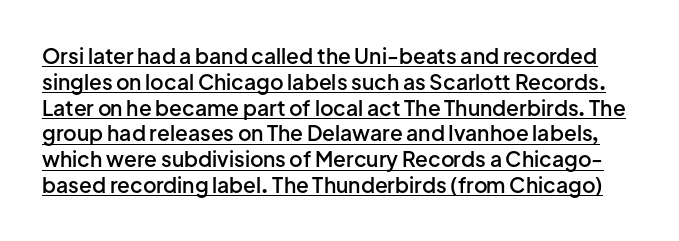
The image shows 21 px text type, upright; set line spacing 1.23x, normal letter spacing, underlined.
